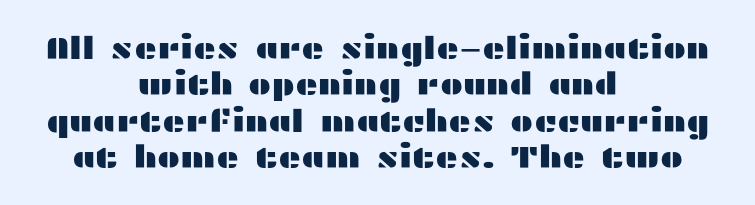
{"serif": "no", "italic": "no", "width": "wide", "stroke_contrast": "medium", "x_height": "medium", "monospaced": "no", "underline": "no", "align": "center", "line_spacing_ratio": 1.17, "letter_spacing": "normal", "letter_spacing_em": 0.0, "glyph_px": 31}
